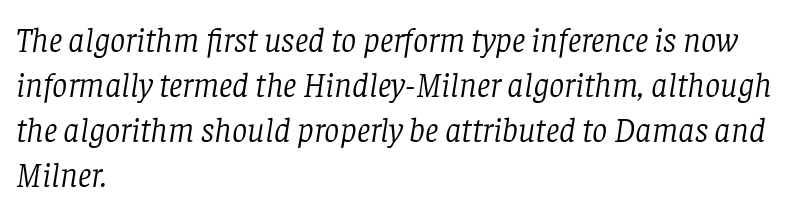
{"serif": "yes", "italic": "yes", "lean": "right", "slant_degrees": 8, "bold": "no", "weight": "light", "width": "normal", "stroke_contrast": "low", "x_height": "large", "monospaced": "no", "underline": "no", "align": "left", "line_spacing": "normal", "line_spacing_ratio": 1.32, "letter_spacing": "normal", "letter_spacing_em": 0.0, "glyph_px": 34}
